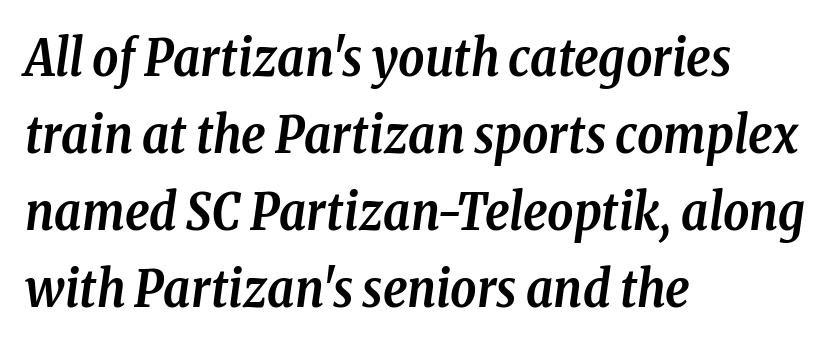
Check under the words: just untouched page. The type is set solid horizontally, with unmodified tracking. Students, this is bold: see how much ink each stroke carries. Note the varied advance widths — an 'i' is clearly narrower than an 'm'. To sum up the face: it has serifs.
